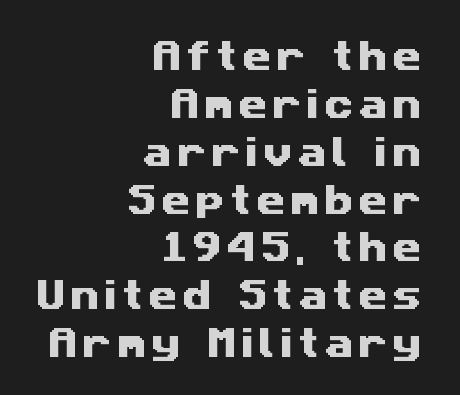
Q: Is the typeface a serif or a sans-serif typeface? A: Sans-serif.
Q: Is the text underlined? A: No.
Q: How is the paragraph aligned? A: Right-aligned.
Q: Is the spacing between lines tight, normal or loose? A: Normal.
Q: Width (condensed, normal, or wide)? A: Wide.
Q: Stroke contrast? A: Medium.
Q: x-height? A: Medium.
Q: Monospaced? A: No.
